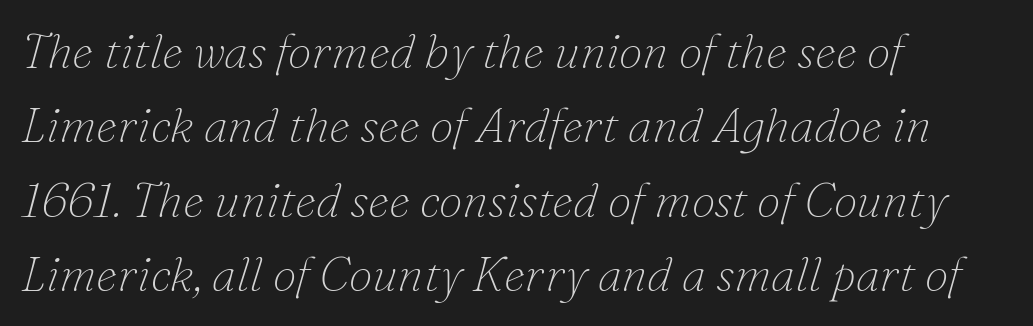
The glyphs in this specimen are seriffed. Quick note: interline space is typical. Is this a fixed-width face? No — the glyphs have proportional, varying widths. This rendering features lettering with no underline.
